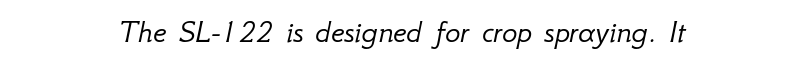
If you drew a line through each stem, it would be angled. This is not heavy type; no bold has been used. The rendering uses natural spacing where letterforms have individual widths. The specimen omits any rule beneath the text block's lines.
